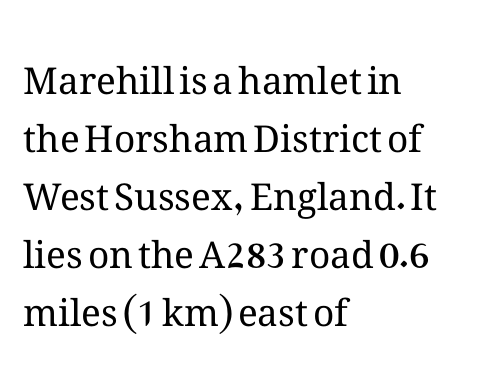
Q: Is the text bold? A: No.
Q: Is the text italic (slanted)? A: No, it is upright.
Q: Is the text underlined? A: No.
Q: How is the paragraph aligned? A: Left-aligned.
Q: Is the spacing between letters normal or unusually wide? A: Normal.
Q: Is the spacing between lines tight, normal or loose? A: Normal.
Q: Width (condensed, normal, or wide)? A: Normal.
Q: Stroke contrast? A: Medium.
Q: x-height? A: Medium.
Q: Monospaced? A: No.
